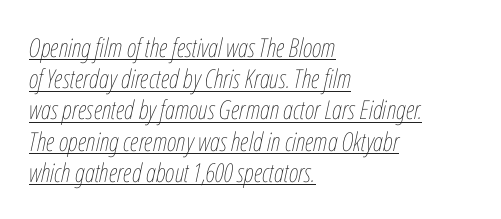
No letter is thick-stroked: the sample isn't bold. Nothing unusual about the tracking: characters are spaced as the font intends. The rag falls on the right side of this text block. Designer's note — italics engaged. Notice how a bar underscores the lettering throughout.
